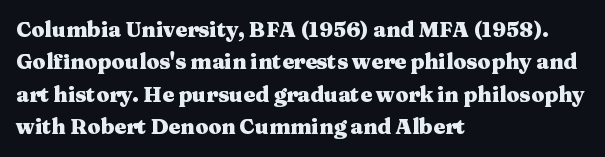
{"italic": "no", "bold": "yes", "underline": "no", "align": "left", "line_spacing": "normal", "line_spacing_ratio": 1.54, "letter_spacing": "normal", "letter_spacing_em": 0.0, "glyph_px": 21}
